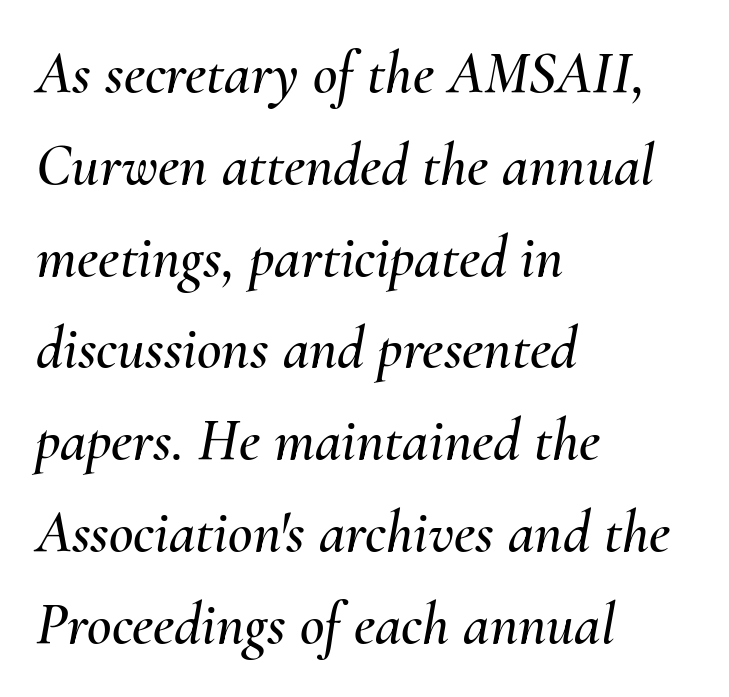
Q: Is the text italic (slanted)? A: Yes, it leans right by about 10 degrees.
Q: Is the text underlined? A: No.
Q: How is the paragraph aligned? A: Left-aligned.
Q: Is the spacing between letters normal or unusually wide? A: Normal.
Q: Is the spacing between lines tight, normal or loose? A: Normal.
Q: Width (condensed, normal, or wide)? A: Normal.
Q: Stroke contrast? A: Medium.
Q: x-height? A: Small.
Q: Monospaced? A: No.
